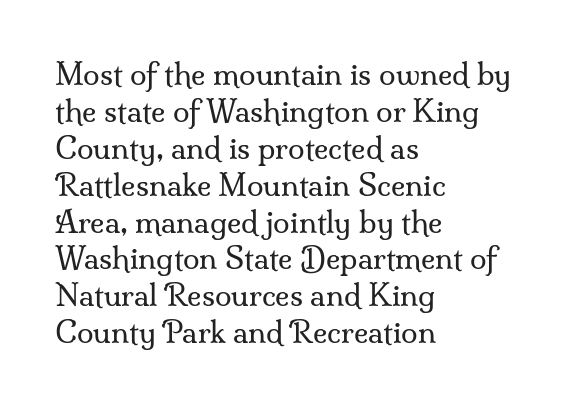
Q: Is the text bold? A: No.
Q: Is the text italic (slanted)? A: No, it is upright.
Q: Is the typeface a serif or a sans-serif typeface? A: Serif.
Q: Is the text underlined? A: No.
Q: How is the paragraph aligned? A: Left-aligned.
Q: Is the spacing between letters normal or unusually wide? A: Normal.
Q: Width (condensed, normal, or wide)? A: Normal.
Q: Stroke contrast? A: Medium.
Q: x-height? A: Small.
Q: Monospaced? A: No.
